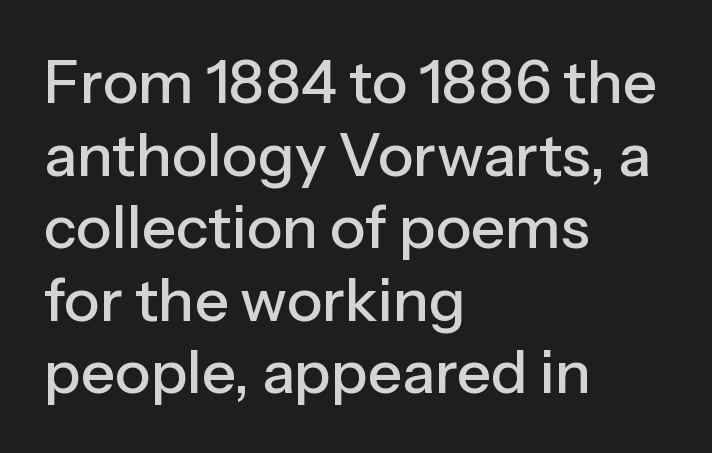
{"serif": "no", "italic": "no", "width": "normal", "stroke_contrast": "low", "x_height": "medium", "monospaced": "no", "underline": "no", "align": "left", "line_spacing_ratio": 1.21, "letter_spacing": "normal", "letter_spacing_em": 0.0, "glyph_px": 60}
